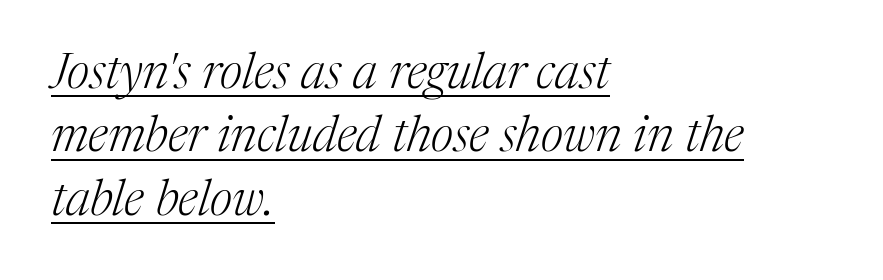
{"serif": "yes", "italic": "yes", "lean": "right", "slant_degrees": 17, "bold": "no", "weight": "light", "width": "normal", "stroke_contrast": "medium", "x_height": "medium", "monospaced": "no", "underline": "yes", "align": "left", "line_spacing": "normal", "line_spacing_ratio": 1.27, "letter_spacing": "normal", "letter_spacing_em": 0.0, "glyph_px": 50}
